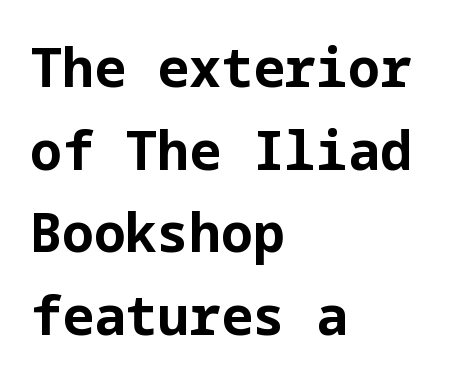
{"serif": "no", "italic": "no", "bold": "yes", "weight": "bold", "width": "normal", "stroke_contrast": "low", "x_height": "medium", "underline": "no", "align": "left", "line_spacing": "normal", "line_spacing_ratio": 1.56, "letter_spacing": "normal", "letter_spacing_em": 0.0, "glyph_px": 53}
